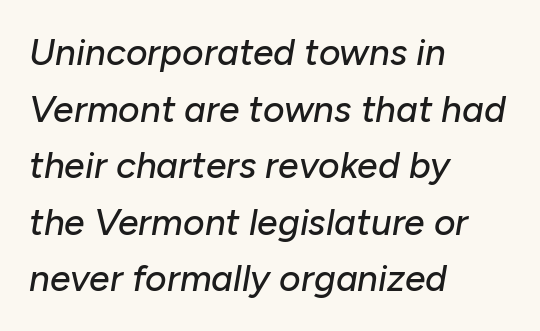
{"italic": "yes", "lean": "right", "slant_degrees": 10, "width": "normal", "stroke_contrast": "low", "x_height": "medium", "monospaced": "no", "underline": "no", "align": "left", "line_spacing": "normal", "line_spacing_ratio": 1.53, "letter_spacing": "normal", "letter_spacing_em": 0.0, "glyph_px": 37}
